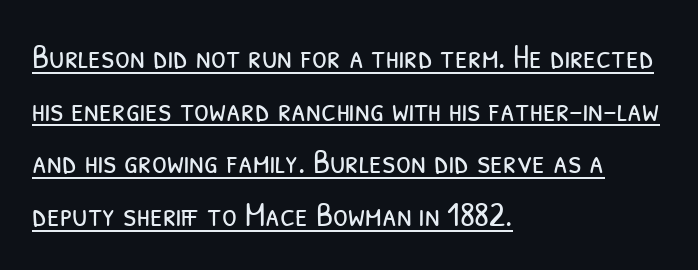
Q: Is the text bold? A: No.
Q: Is the typeface a serif or a sans-serif typeface? A: Sans-serif.
Q: Is the text underlined? A: Yes.
Q: How is the paragraph aligned? A: Left-aligned.
Q: Is the spacing between letters normal or unusually wide? A: Normal.
Q: Is the spacing between lines tight, normal or loose? A: Normal.
Q: Width (condensed, normal, or wide)? A: Condensed.
Q: Stroke contrast? A: Low.
Q: x-height? A: Medium.
Q: Monospaced? A: No.
